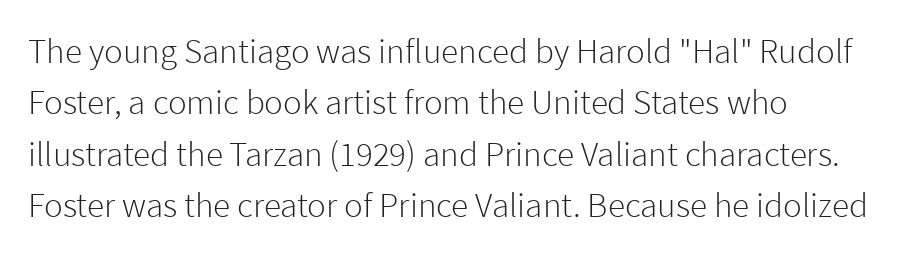
Q: Is the text bold? A: No.
Q: Is the text italic (slanted)? A: No, it is upright.
Q: Is the typeface a serif or a sans-serif typeface? A: Sans-serif.
Q: Is the text underlined? A: No.
Q: How is the paragraph aligned? A: Left-aligned.
Q: Is the spacing between letters normal or unusually wide? A: Normal.
Q: Is the spacing between lines tight, normal or loose? A: Normal.
Q: Width (condensed, normal, or wide)? A: Normal.
Q: Stroke contrast? A: Low.
Q: x-height? A: Medium.
Q: Monospaced? A: No.
